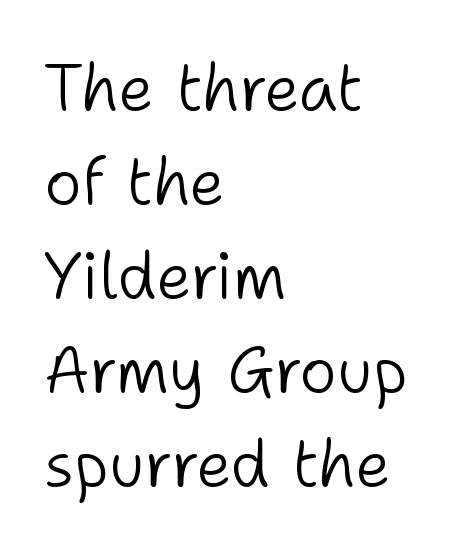
Nothing unusual about the tracking: characters are spaced as the font intends. Heft: none added — not bold. The type family on display is of the sans-serif kind. The passage shown is not underscored anywhere.
